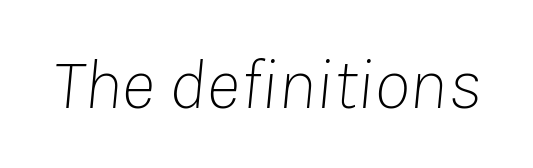
Q: Is the text bold? A: No.
Q: Is the text italic (slanted)? A: Yes, it leans right by about 8 degrees.
Q: Is the text underlined? A: No.
Q: Is the spacing between letters normal or unusually wide? A: Normal.
Q: Width (condensed, normal, or wide)? A: Normal.
Q: Stroke contrast? A: Low.
Q: x-height? A: Medium.
Q: Monospaced? A: No.
